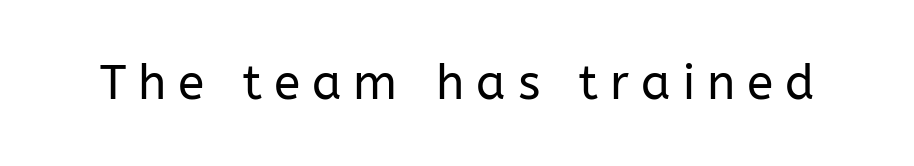
The image shows 48 px regular-weight sans-serif type, upright; set unusually wide letter spacing (+0.25 em), not underlined; low stroke contrast and a medium x-height.
